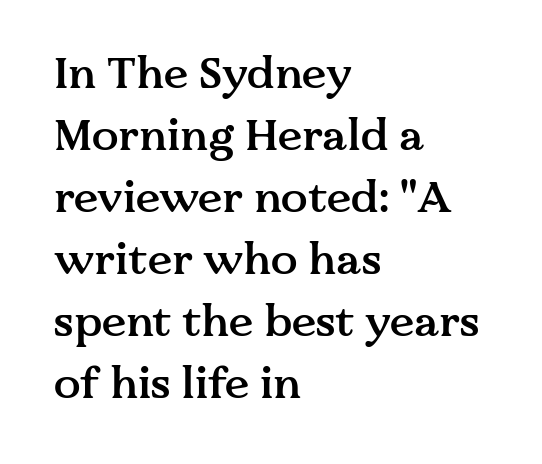
Weight check: semibold — heavier than regular, not quite bold. Type style note: has serifs. A clean baseline with only descenders dipping below it. Rendered with straight, roman letterforms.
